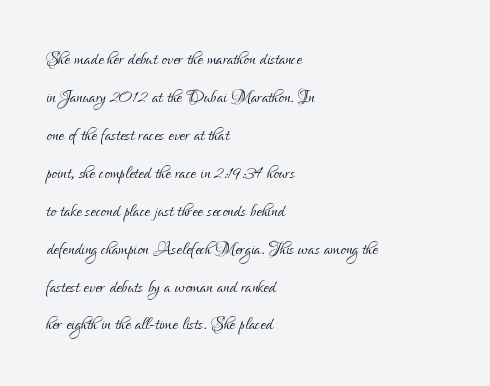
The image shows 24 px text type; set left-aligned, normal line spacing (1.58x), normal letter spacing, not underlined.
